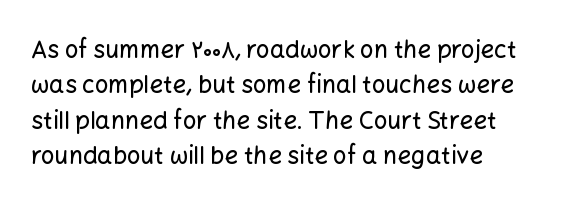
The image shows 24 px text type, upright; set left-aligned, normal line spacing (1.47x), normal letter spacing, not underlined.
